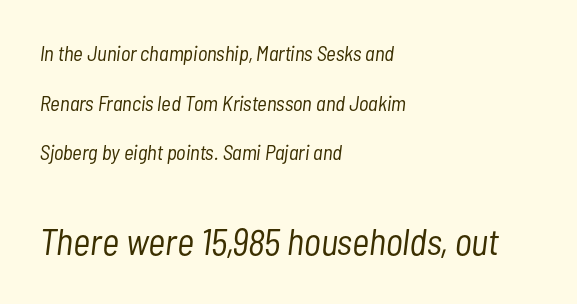
{"italic": "yes", "lean": "right", "slant_degrees": 7, "bold": "no", "weight": "light", "width": "condensed", "stroke_contrast": "low", "x_height": "medium", "monospaced": "no", "underline": "no", "align": "left", "line_spacing": "loose", "line_spacing_ratio": 2.36, "letter_spacing": "normal", "letter_spacing_em": 0.0, "larger_block": "second", "size_ratio": 1.76, "glyph_px": 37}
